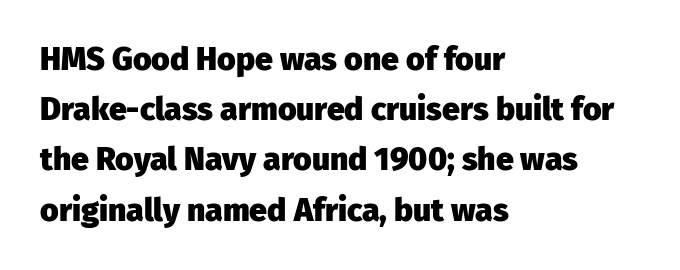
The image shows 32 px heavy sans-serif type, upright; set left-aligned, normal line spacing (1.57x), normal letter spacing, not underlined; low stroke contrast and a medium x-height.
